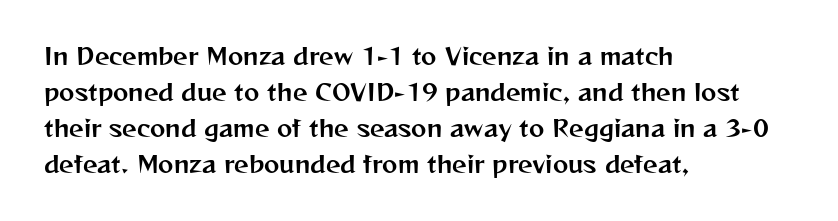
Q: Is the text italic (slanted)? A: No, it is upright.
Q: Is the text underlined? A: No.
Q: How is the paragraph aligned? A: Left-aligned.
Q: Is the spacing between letters normal or unusually wide? A: Normal.
Q: Is the spacing between lines tight, normal or loose? A: Normal.
